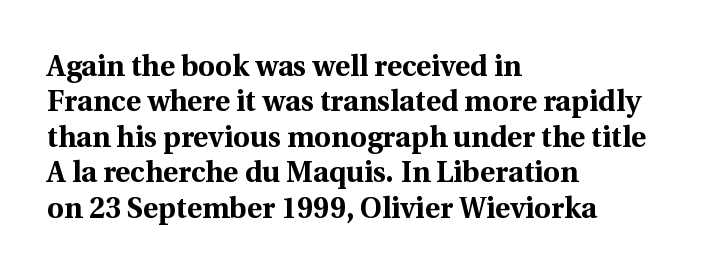
Q: Is the text bold? A: Yes.
Q: Is the text italic (slanted)? A: No, it is upright.
Q: Is the typeface a serif or a sans-serif typeface? A: Serif.
Q: Is the text underlined? A: No.
Q: How is the paragraph aligned? A: Left-aligned.
Q: Is the spacing between letters normal or unusually wide? A: Normal.
Q: Width (condensed, normal, or wide)? A: Normal.
Q: x-height? A: Medium.
Q: Monospaced? A: No.
